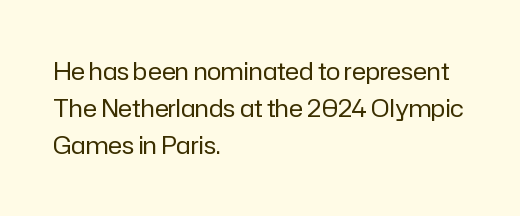
Ordinary non-slanted type is in use. This sample uses plain, unmodified letter spacing. Has an underline been added? It has not. The designer left line spacing at the default. The cut favours lightness, reaching ordinary text weight at its darkest. Layout note: lines flush left.
